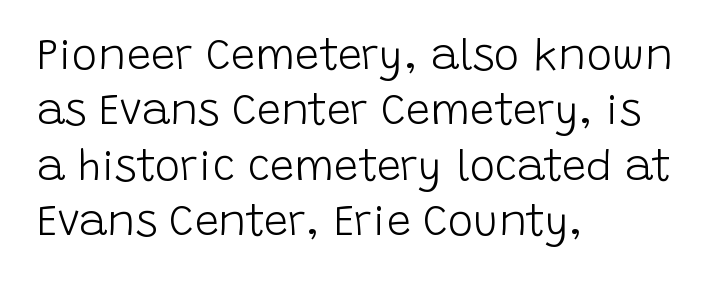
The image shows 43 px light sans-serif type, upright; set left-aligned, normal line spacing (1.29x), normal letter spacing, not underlined; low stroke contrast and a large x-height.
